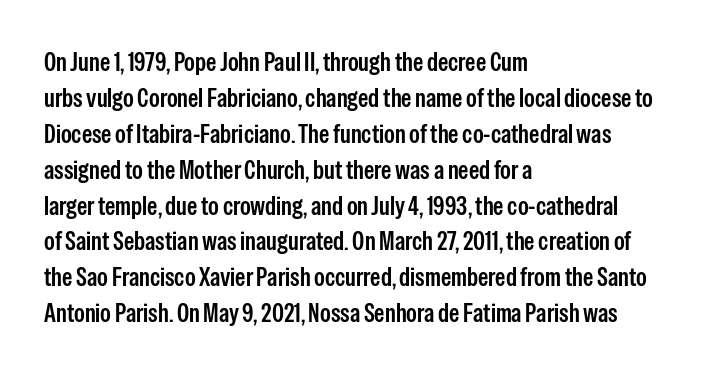
Q: Is the text bold? A: Semi-bold.
Q: Is the text italic (slanted)? A: No, it is upright.
Q: Is the text underlined? A: No.
Q: How is the paragraph aligned? A: Left-aligned.
Q: Is the spacing between letters normal or unusually wide? A: Normal.
Q: Is the spacing between lines tight, normal or loose? A: Normal.
